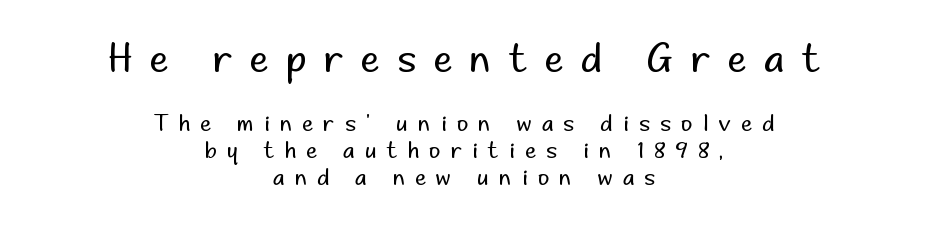
{"serif": "no", "italic": "no", "bold": "no", "weight": "regular", "width": "normal", "stroke_contrast": "low", "x_height": "small", "monospaced": "no", "underline": "no", "align": "center", "line_spacing_ratio": 1.21, "letter_spacing": "wide", "letter_spacing_em": 0.47, "larger_block": "first", "size_ratio": 1.73, "glyph_px": 38}
